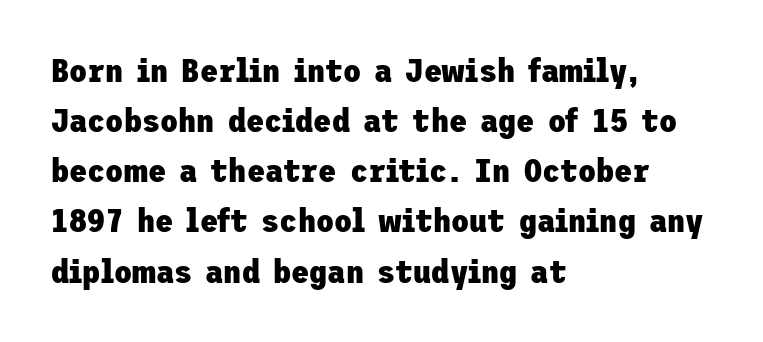
Q: Is the text bold? A: Yes.
Q: Is the text italic (slanted)? A: No, it is upright.
Q: Is the typeface a serif or a sans-serif typeface? A: Sans-serif.
Q: Is the text underlined? A: No.
Q: How is the paragraph aligned? A: Left-aligned.
Q: Is the spacing between letters normal or unusually wide? A: Normal.
Q: Is the spacing between lines tight, normal or loose? A: Normal.
Q: Width (condensed, normal, or wide)? A: Normal.
Q: Stroke contrast? A: Low.
Q: x-height? A: Medium.
